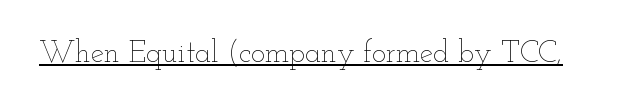
Descenders here cross a horizontal rule under the line. Each letter keeps its own natural width here, so spacing adapts to shape. Compared with typical body copy, the letter spacing here is the same. The face looks like a standard text weight, possibly lighter. Italic? Not at all — the glyphs are vertical.
